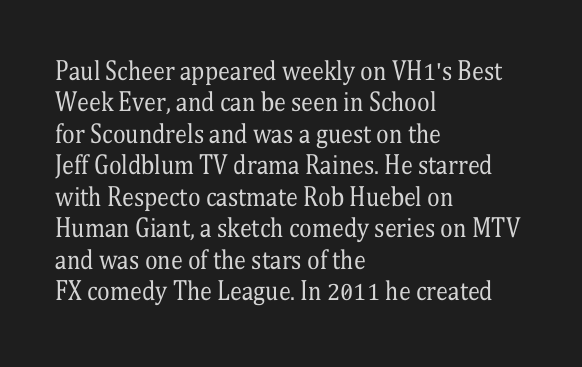
{"italic": "no", "bold": "no", "underline": "no", "align": "left", "line_spacing": "normal", "line_spacing_ratio": 1.31, "letter_spacing": "normal", "letter_spacing_em": 0.0, "glyph_px": 24}
